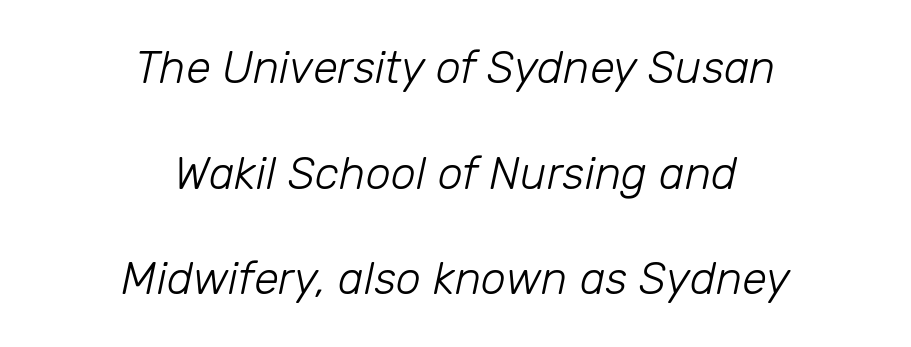
Notice how the stems are inclined rather than vertical — that's the hallmark of italics. The horizontal fit of the characters is conventional and even. Descenders hang freely into open space. One glance says open: line gaps are wider than usual. Do the characters align in a grid? No, the font is proportional.
